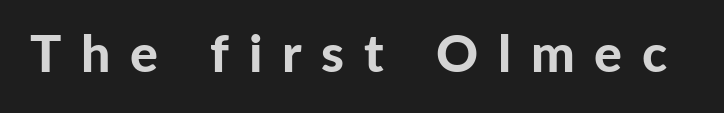
The string is rendered with underlining switched off. The face used here has the dense, thick strokes of a bold. The characters display no serif detailing; their extremities are plain. A typesetter would call this proportional, since set widths differ per character. Posture: vertical.
